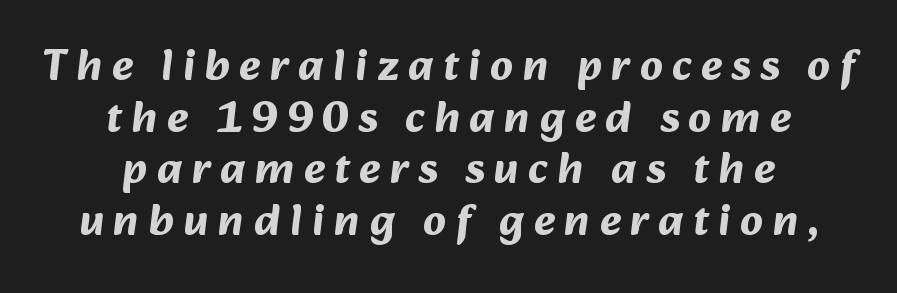
The image shows 45 px bold sans-serif type; set centered, tight line spacing (1.15x), unusually wide letter spacing (+0.21 em), not underlined; medium stroke contrast and a medium x-height.
